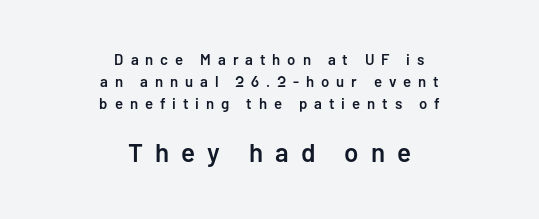
The image shows 26 px text type, upright; set centered, normal line spacing (1.46x), unusually wide letter spacing (+0.46 em), not underlined; the second (bottom) block is 1.73x larger.
